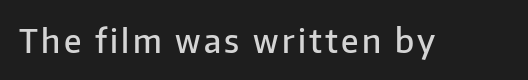
Spacing verdict: proportional, widths tailored to each character. Posture: vertical. The zone under the glyphs is completely vacant. Compared with an ordinary text face, these strokes are moderately heavier — a semibold. Nope, no serifs anywhere on these letters.
